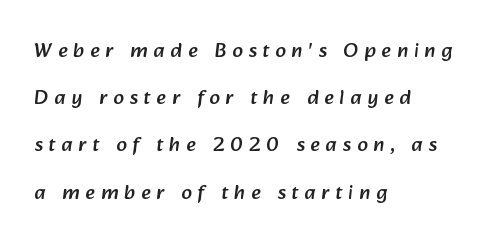
{"underline": "no", "align": "left", "line_spacing": "loose", "line_spacing_ratio": 2.25, "letter_spacing": "wide", "letter_spacing_em": 0.28, "glyph_px": 21}
